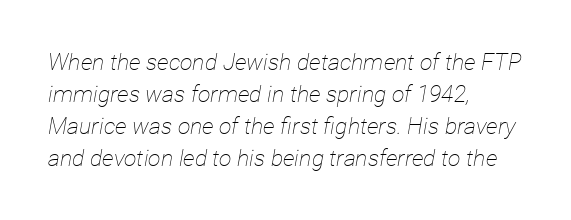
These lines stack with their left ends in a neat column. Think standard paragraph weight, or any step lighter than that. Here the glyphs are tracked normally, forming tight word shapes. This rendering features lettering with no underline. Notice how descenders clear the ascenders below comfortably — that's standard leading. The text carries the slant typical of an italic or oblique font.
